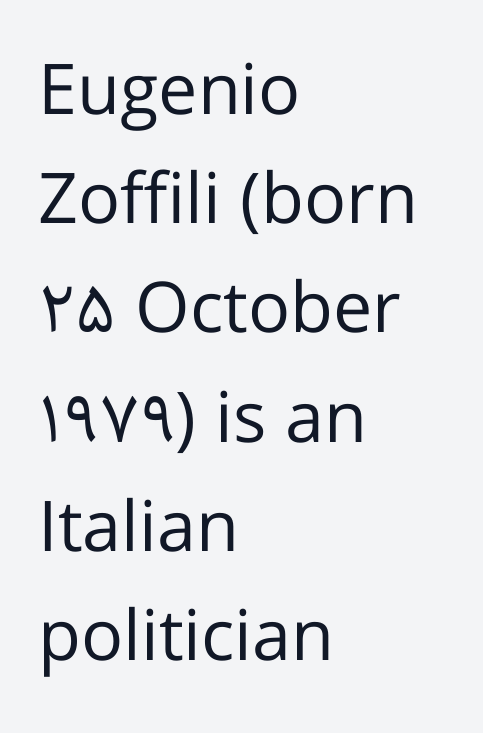
This is the regular roman posture of the typeface. Reading down the block, your eye returns to a fixed left position each line. Rule under the text: the space is simply empty. Think of a printed novel: that variable character pitch is what you see here. The horizontal fit of the characters is conventional and even.
